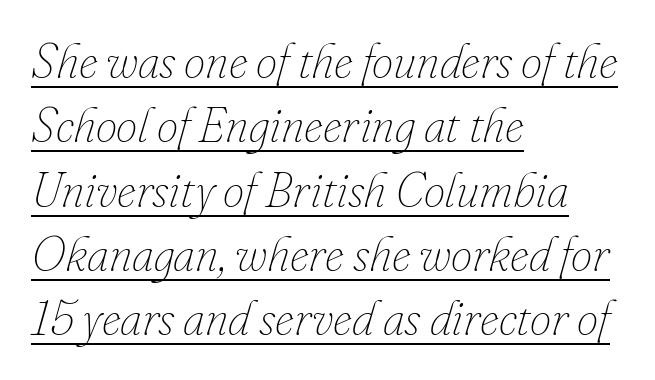
{"italic": "yes", "lean": "right", "slant_degrees": 16, "bold": "no", "weight": "thin", "width": "normal", "stroke_contrast": "low", "x_height": "small", "monospaced": "no", "underline": "yes", "align": "left", "line_spacing": "normal", "line_spacing_ratio": 1.34, "letter_spacing": "normal", "letter_spacing_em": 0.0, "glyph_px": 48}
